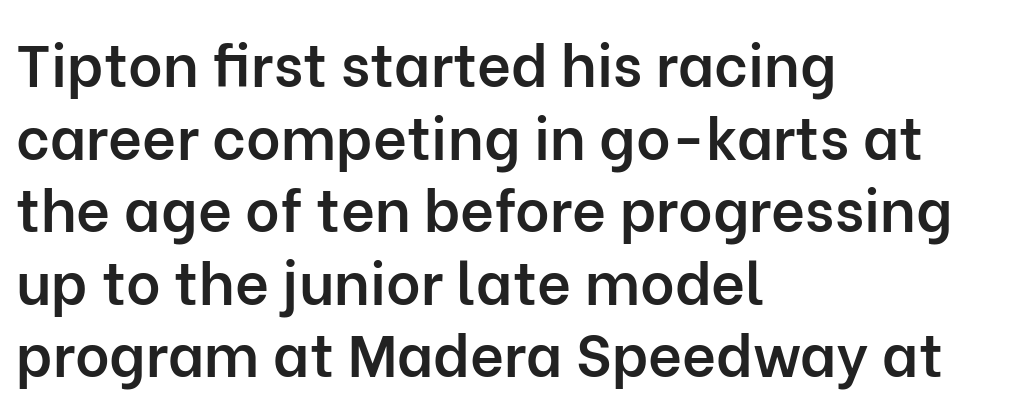
The image shows 59 px semibold sans-serif type, upright; set left-aligned, line spacing 1.23x, normal letter spacing, not underlined; low stroke contrast and a medium x-height.
